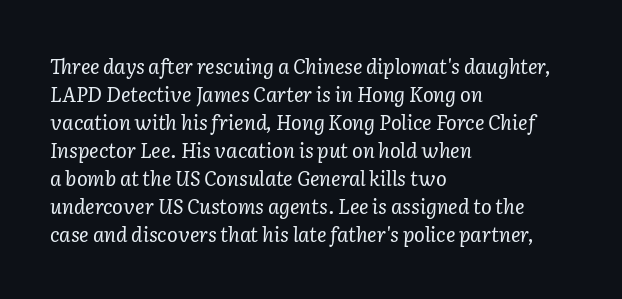
The rag falls on the right side of this text block. Bare-footed words on every line. Bold? No — there's no thickening of the strokes. The face used here is rendered with its standard letterfit.
